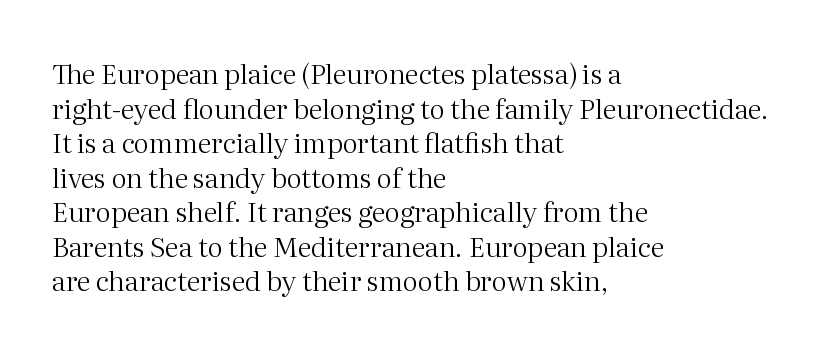
The image shows 27 px text type, upright; set left-aligned, normal line spacing (1.28x), normal letter spacing, not underlined.
